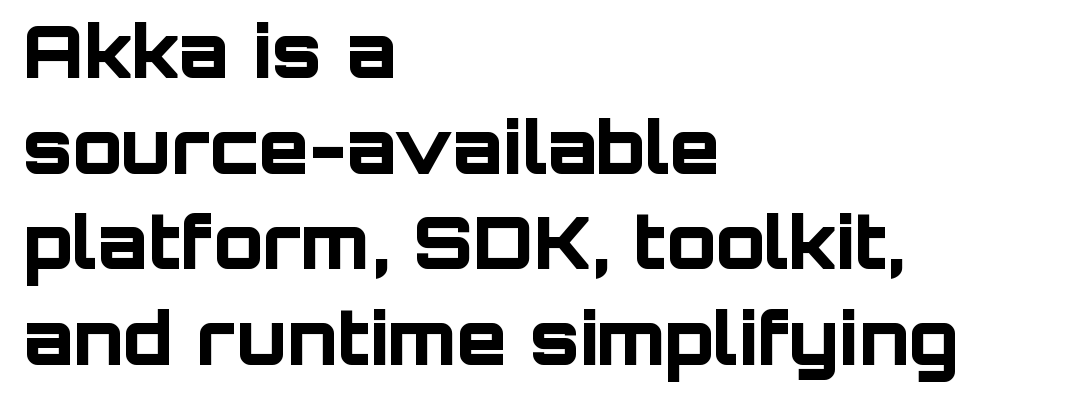
Interline gaps are of average width in this sample. No feet cap the strokes, marking this as sans-serif type. Think of a printed novel: that variable character pitch is what you see here. Horizontal alignment here is leftward, the default for most running prose. Every stem runs plumb, perpendicular to the baseline. Heavy-handed strokes throughout: this text is bold.
